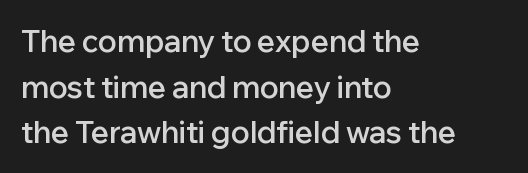
{"serif": "no", "italic": "no", "bold": "semi", "weight": "semibold", "width": "normal", "stroke_contrast": "low", "x_height": "medium", "monospaced": "no", "underline": "no", "align": "left", "line_spacing": "normal", "line_spacing_ratio": 1.52, "letter_spacing": "normal", "letter_spacing_em": 0.0, "glyph_px": 30}
